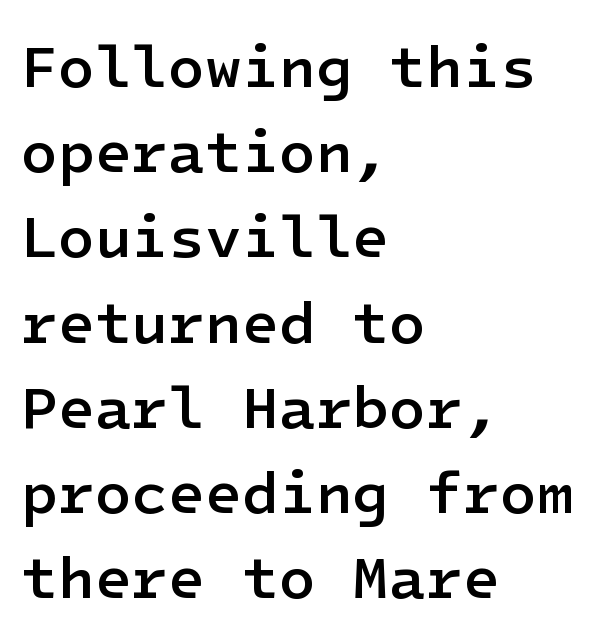
The image shows 60 px semibold sans-serif type, upright; set left-aligned, normal line spacing (1.42x), normal letter spacing, not underlined; low stroke contrast and a medium x-height.
